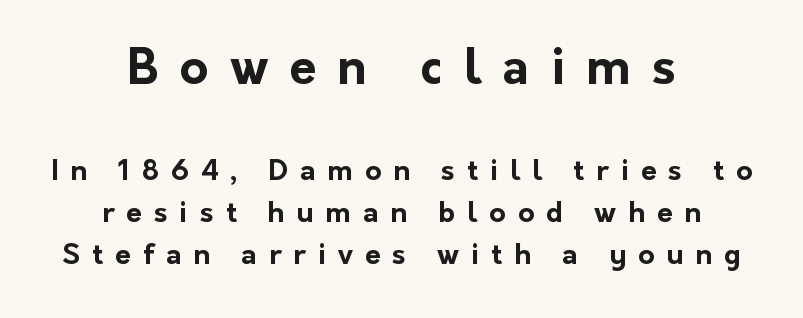
{"serif": "no", "italic": "no", "bold": "yes", "weight": "bold", "width": "normal", "stroke_contrast": "low", "x_height": "medium", "monospaced": "no", "underline": "no", "align": "center", "line_spacing": "normal", "line_spacing_ratio": 1.49, "letter_spacing": "wide", "letter_spacing_em": 0.43, "larger_block": "first", "size_ratio": 1.75, "glyph_px": 49}
